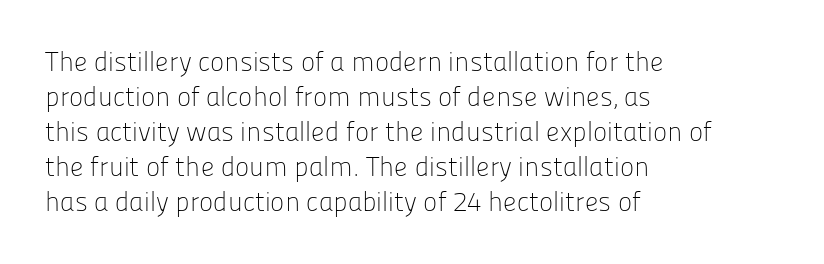
{"italic": "no", "bold": "no", "underline": "no", "align": "left", "line_spacing": "normal", "line_spacing_ratio": 1.3, "letter_spacing": "normal", "letter_spacing_em": 0.0, "glyph_px": 27}
